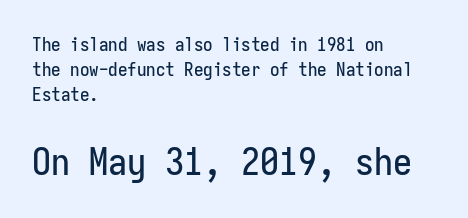
{"serif": "no", "italic": "no", "width": "condensed", "stroke_contrast": "low", "x_height": "medium", "monospaced": "yes", "underline": "no", "align": "left", "line_spacing": "normal", "line_spacing_ratio": 1.32, "letter_spacing": "normal", "letter_spacing_em": 0.0, "larger_block": "second", "size_ratio": 2.0, "glyph_px": 38}
